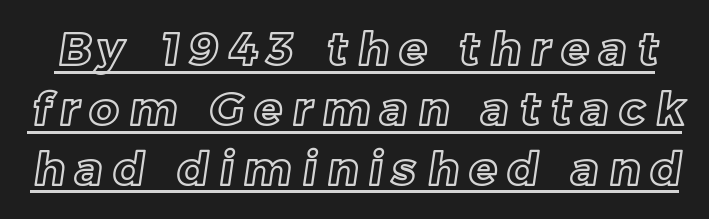
The image shows 46 px text type; set normal line spacing (1.3x), unusually wide letter spacing (+0.23 em), underlined; a medium x-height.
